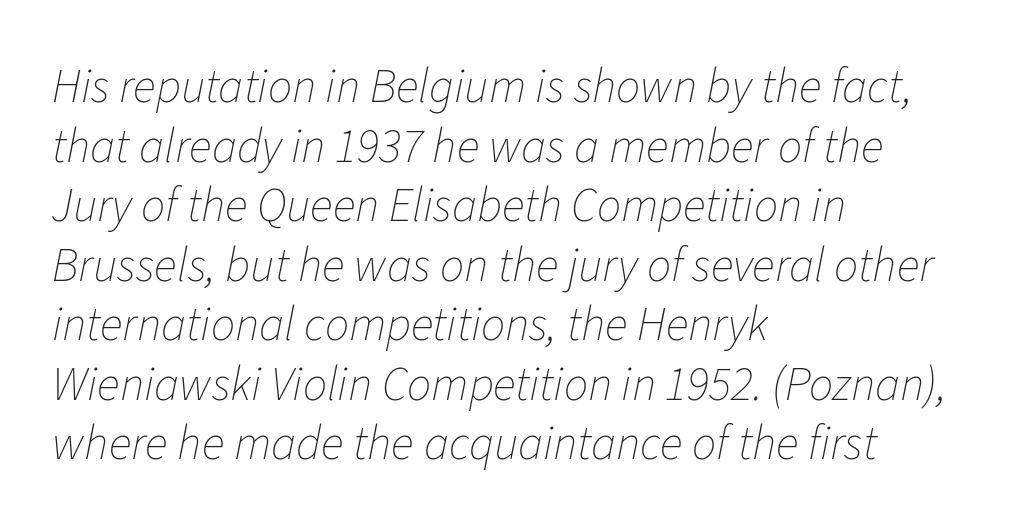
The image shows 48 px thin type, italic (leaning right); set left-aligned, line spacing 1.24x, normal letter spacing, not underlined; low stroke contrast and a medium x-height.
